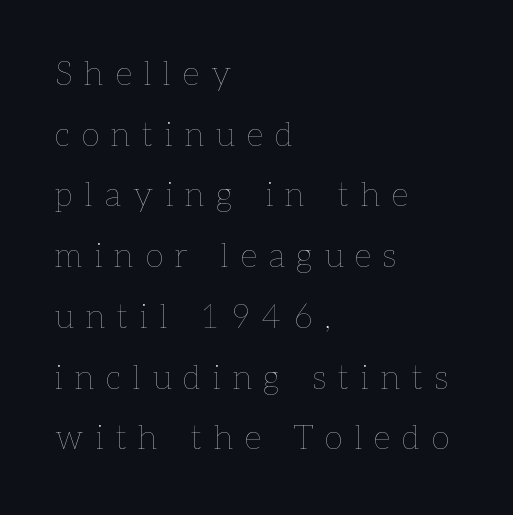
{"italic": "no", "bold": "no", "weight": "thin", "width": "normal", "stroke_contrast": "low", "x_height": "medium", "monospaced": "no", "underline": "no", "align": "left", "line_spacing_ratio": 1.84, "letter_spacing": "wide", "letter_spacing_em": 0.37, "glyph_px": 33}
